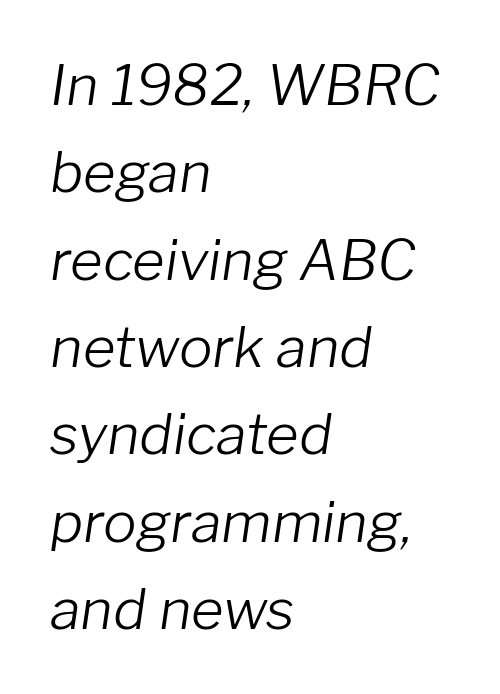
The image shows 56 px light type, italic (leaning right); set left-aligned, normal line spacing (1.56x), normal letter spacing, not underlined; low stroke contrast and a medium x-height.
